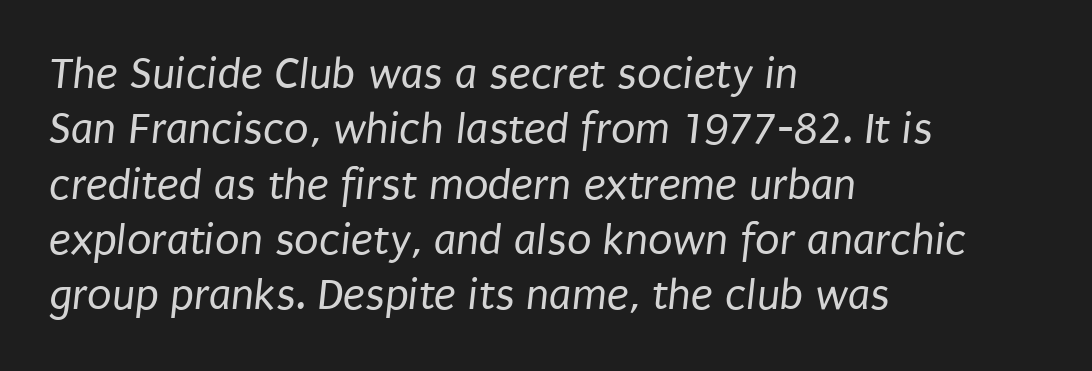
The image shows 45 px regular-weight, condensed sans-serif type; set left-aligned, line spacing 1.23x, normal letter spacing, not underlined; low stroke contrast and a large x-height.
